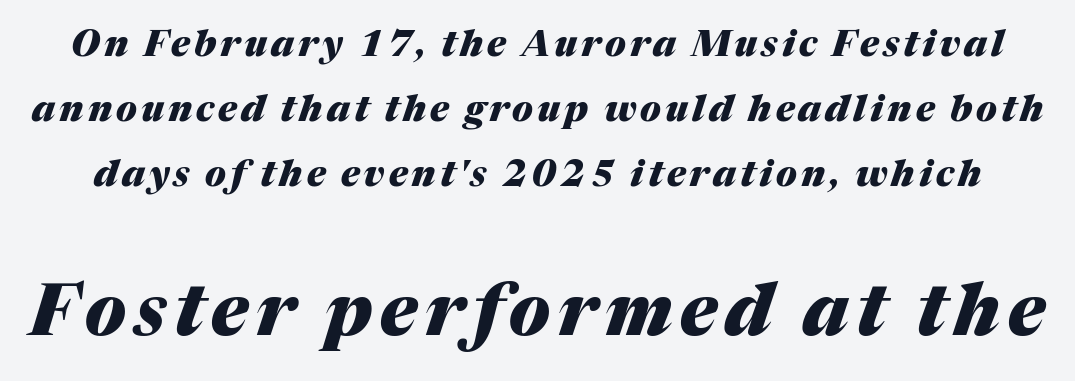
Q: Is the text bold? A: Yes.
Q: Is the text italic (slanted)? A: Yes, it leans right by about 17 degrees.
Q: Is the text underlined? A: No.
Q: Which block of text is set in a larger size, the first (top) or the second (bottom)? A: The second (bottom) one.
Q: Width (condensed, normal, or wide)? A: Normal.
Q: Stroke contrast? A: Medium.
Q: x-height? A: Medium.
Q: Monospaced? A: No.
